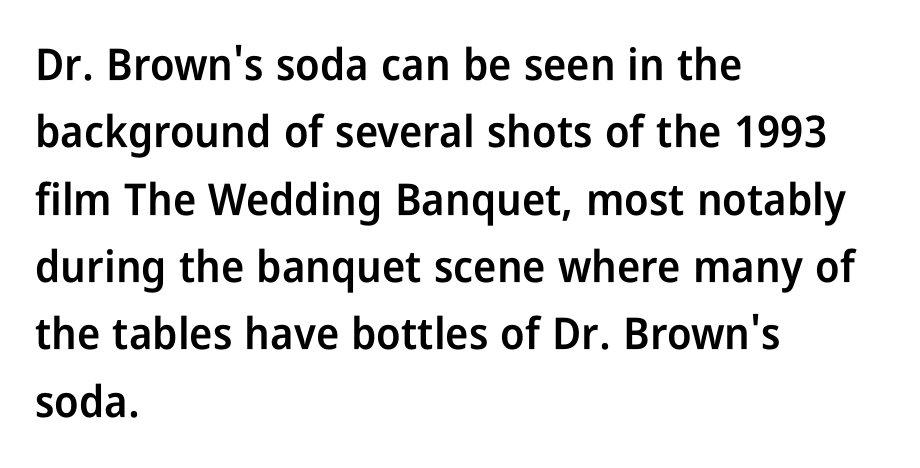
The image shows 44 px semibold, condensed sans-serif type, upright; set left-aligned, normal line spacing (1.53x), normal letter spacing, not underlined; low stroke contrast and a medium x-height.
